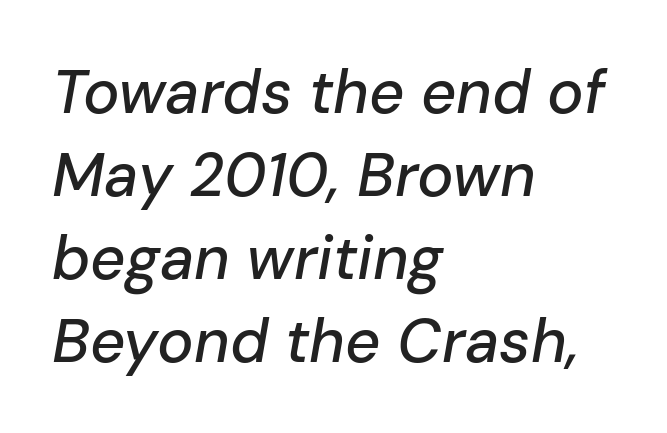
The image shows 61 px text type, italic (leaning right); set left-aligned, normal line spacing (1.36x), normal letter spacing, not underlined; low stroke contrast and a medium x-height.
